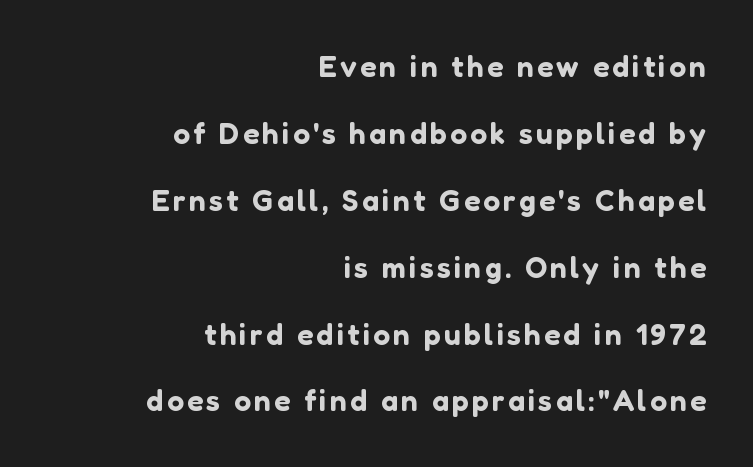
The leading is generous, giving the passage an open texture. The words here are not underlined. Here the designer chose a conventional face with non-uniform glyph widths. This is roman type, the default non-slanted kind. In CSS terms this would be text-align: right.
